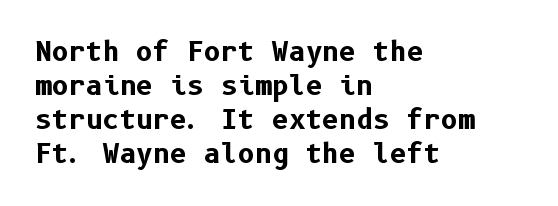
Q: Is the text bold? A: Yes.
Q: Is the text italic (slanted)? A: No, it is upright.
Q: Is the text underlined? A: No.
Q: How is the paragraph aligned? A: Left-aligned.
Q: Is the spacing between letters normal or unusually wide? A: Normal.
Q: Is the spacing between lines tight, normal or loose? A: Normal.
